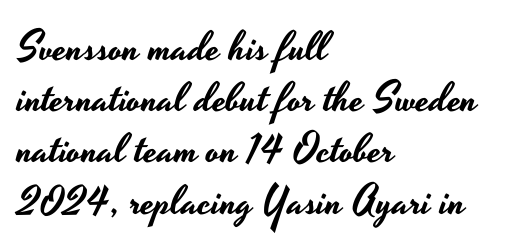
The image shows 41 px wide sans-serif type; set left-aligned, normal line spacing (1.25x), normal letter spacing, not underlined; low stroke contrast and a small x-height.
